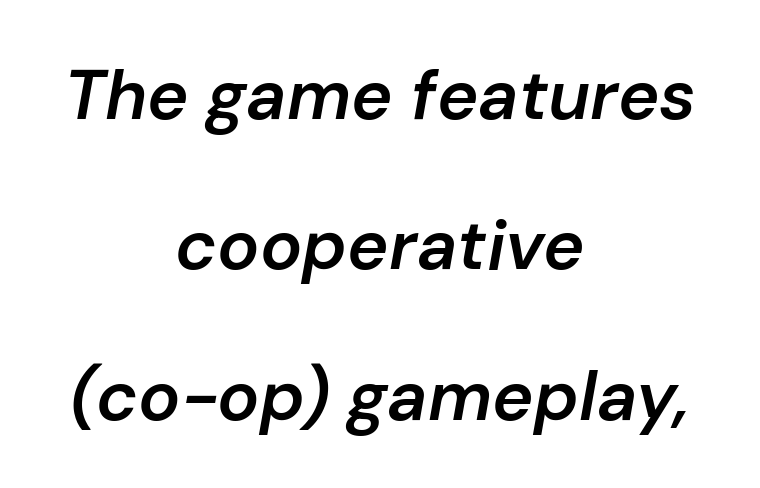
{"italic": "yes", "lean": "right", "slant_degrees": 10, "bold": "semi", "weight": "semibold", "width": "normal", "stroke_contrast": "low", "x_height": "medium", "monospaced": "no", "underline": "no", "align": "center", "line_spacing": "loose", "line_spacing_ratio": 2.15, "letter_spacing": "normal", "letter_spacing_em": 0.0, "glyph_px": 70}
